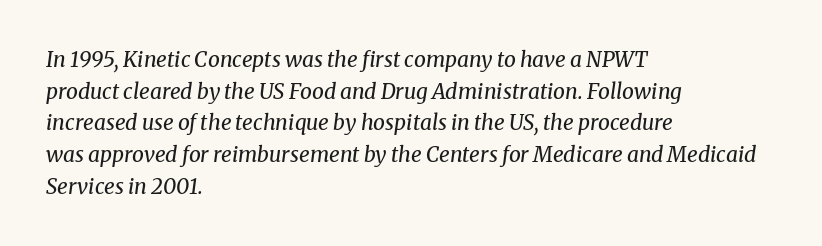
Honestly, the letter spacing is just normal — you wouldn't notice it. Leading matches the norm, producing a regular column. No letter is thick-stroked: the sample isn't bold. Posture: slanted.
